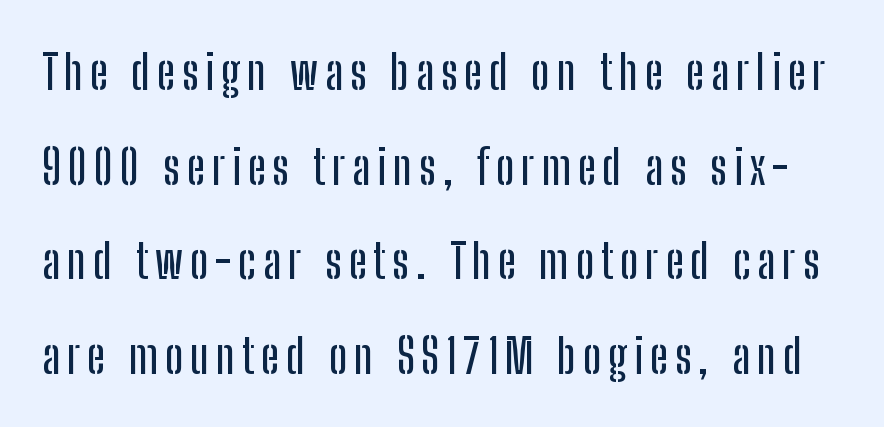
Q: Is the text italic (slanted)? A: No, it is upright.
Q: Is the typeface a serif or a sans-serif typeface? A: Sans-serif.
Q: Is the text underlined? A: No.
Q: Is the spacing between lines tight, normal or loose? A: Loose.
Q: Width (condensed, normal, or wide)? A: Condensed.
Q: Stroke contrast? A: Low.
Q: x-height? A: Medium.
Q: Monospaced? A: No.
